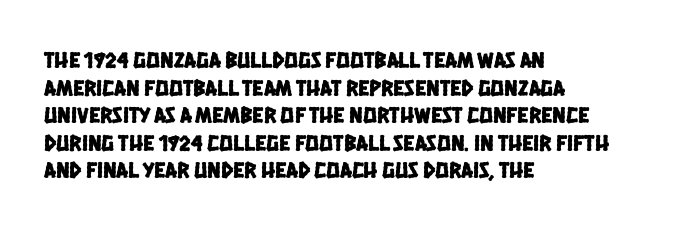
The image shows 23 px text type; set left-aligned, line spacing 1.2x, normal letter spacing, not underlined.
